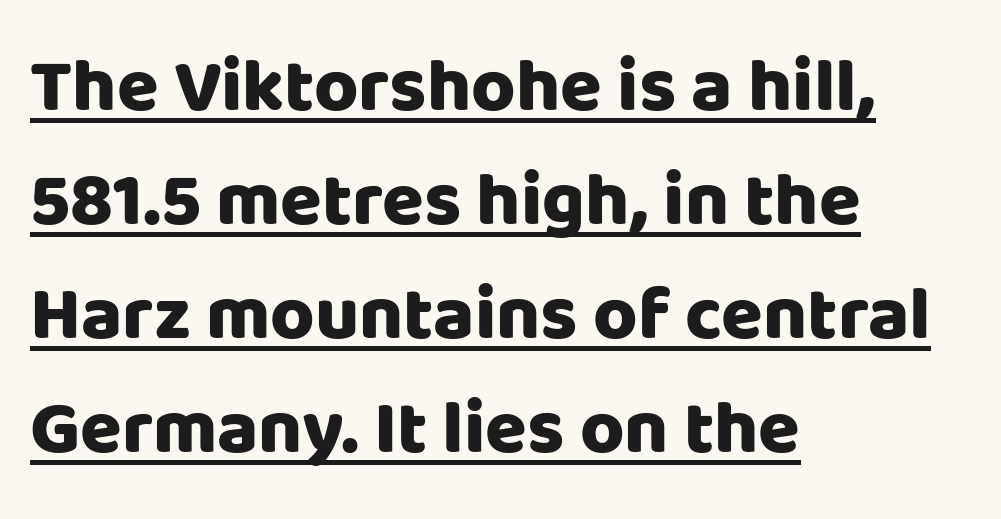
{"serif": "no", "italic": "no", "bold": "yes", "weight": "heavy", "width": "normal", "stroke_contrast": "low", "x_height": "large", "monospaced": "no", "underline": "yes", "align": "left", "line_spacing": "normal", "line_spacing_ratio": 1.5, "letter_spacing": "normal", "letter_spacing_em": 0.0, "glyph_px": 76}
